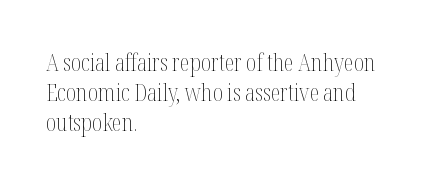
Teacher's note: observe the even left margin — that is flush-left alignment. Does extra space separate the letters? No, they use regular spacing. In terms of posture, this sample is upright. The glyphs are unaccompanied by any horizontal stroke below them. The lines sit at an ordinary, default distance from one another.
